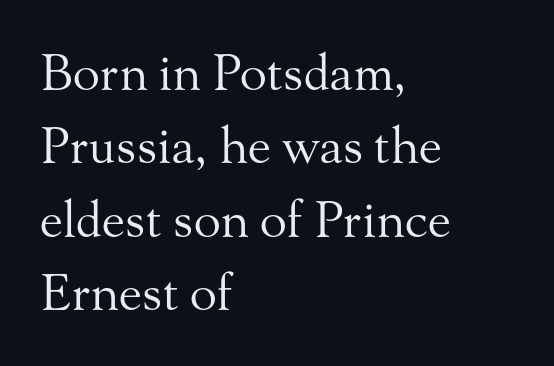
The image shows 50 px regular-weight serif type, upright; set left-aligned, normal line spacing (1.47x), normal letter spacing, not underlined; medium stroke contrast and a small x-height.
